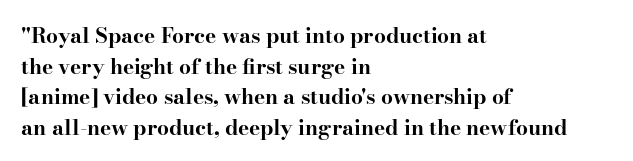
{"italic": "no", "bold": "yes", "underline": "no", "align": "left", "line_spacing": "normal", "line_spacing_ratio": 1.46, "letter_spacing": "normal", "letter_spacing_em": 0.0, "glyph_px": 21}
